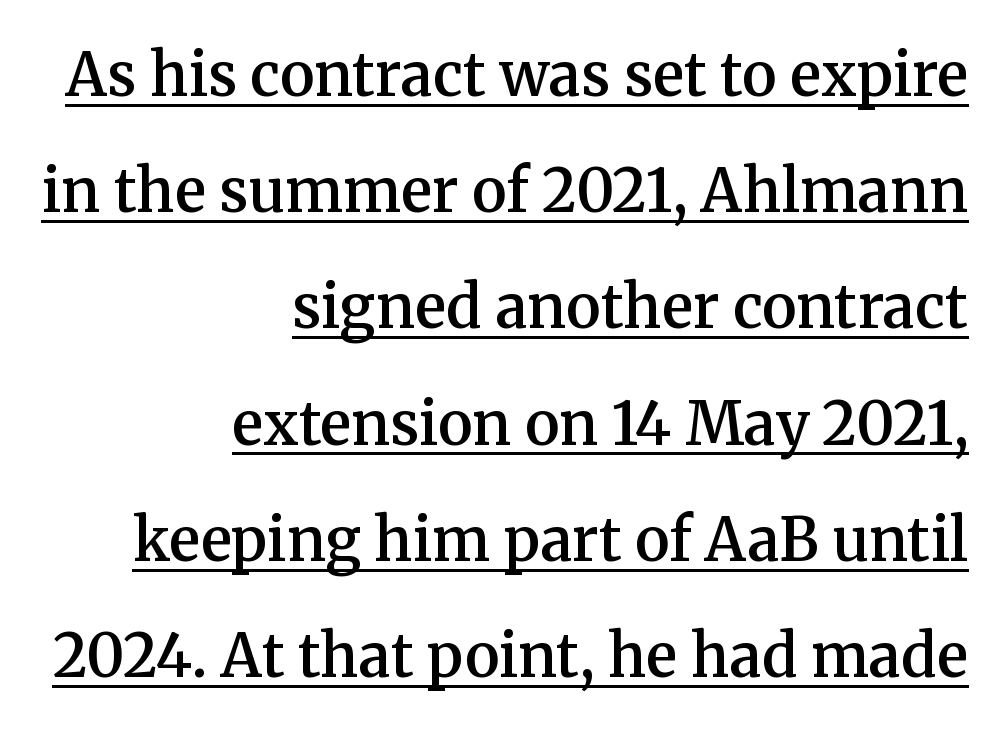
The image shows 59 px semibold serif type, upright; set right-aligned, loose line spacing (1.97x), normal letter spacing, underlined; medium stroke contrast and a medium x-height.
